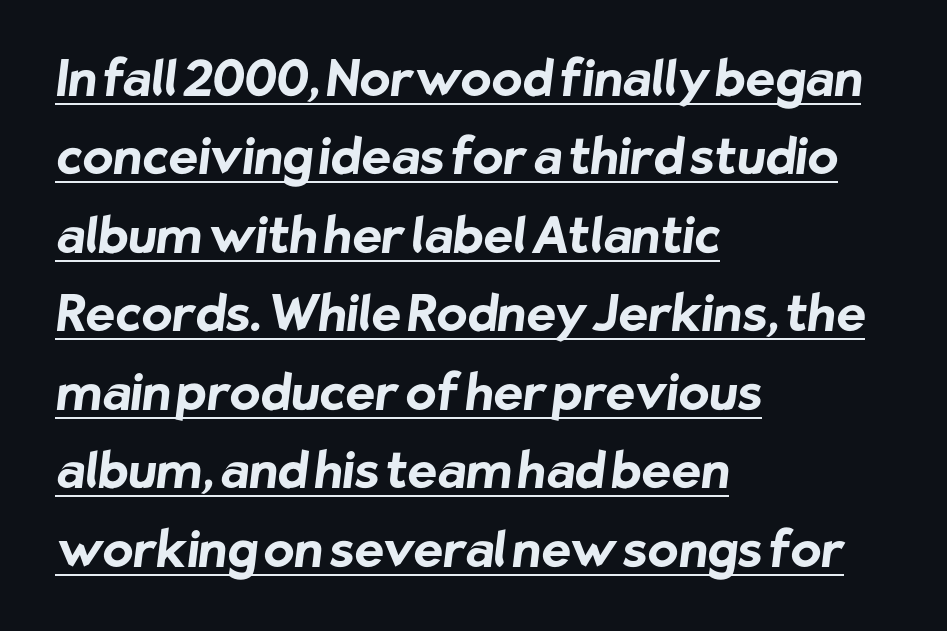
The rendered words wear a rule along their underside. Letter spacing: default. Spacing verdict: proportional, widths tailored to each character. The paragraph shown leans on its left margin.
